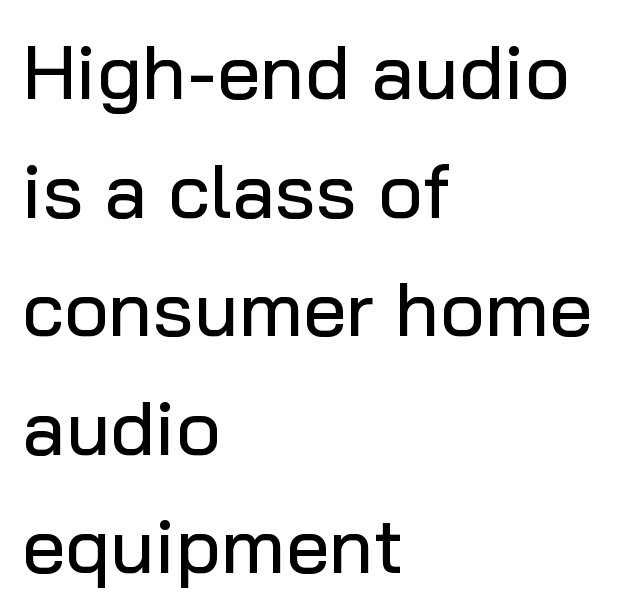
{"serif": "no", "italic": "no", "width": "normal", "stroke_contrast": "low", "x_height": "medium", "monospaced": "no", "underline": "no", "align": "left", "line_spacing": "normal", "line_spacing_ratio": 1.54, "letter_spacing": "normal", "letter_spacing_em": 0.0, "glyph_px": 77}
